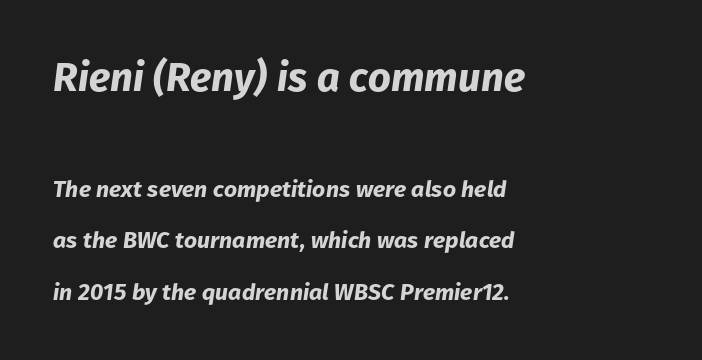
Q: Is the text bold? A: Yes.
Q: Is the text italic (slanted)? A: Yes, it leans right by about 8 degrees.
Q: Is the text underlined? A: No.
Q: How is the paragraph aligned? A: Left-aligned.
Q: Is the spacing between letters normal or unusually wide? A: Normal.
Q: Is the spacing between lines tight, normal or loose? A: Loose.
Q: Which block of text is set in a larger size, the first (top) or the second (bottom)? A: The first (top) one.
Q: Width (condensed, normal, or wide)? A: Normal.
Q: Stroke contrast? A: Low.
Q: x-height? A: Medium.
Q: Monospaced? A: No.
